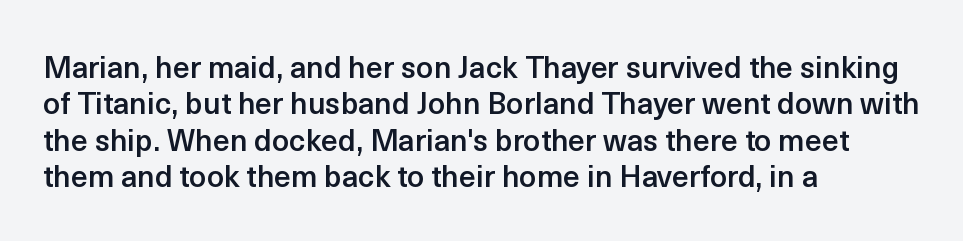
{"serif": "no", "italic": "no", "bold": "semi", "weight": "semibold", "width": "normal", "x_height": "medium", "monospaced": "no", "underline": "no", "align": "left", "line_spacing_ratio": 1.21, "letter_spacing": "normal", "letter_spacing_em": 0.0, "glyph_px": 30}
